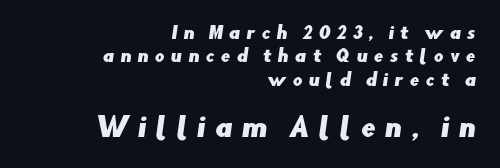
{"underline": "no", "align": "right", "line_spacing": "normal", "line_spacing_ratio": 1.37, "letter_spacing": "wide", "letter_spacing_em": 0.36, "larger_block": "second", "size_ratio": 1.53, "glyph_px": 26}
